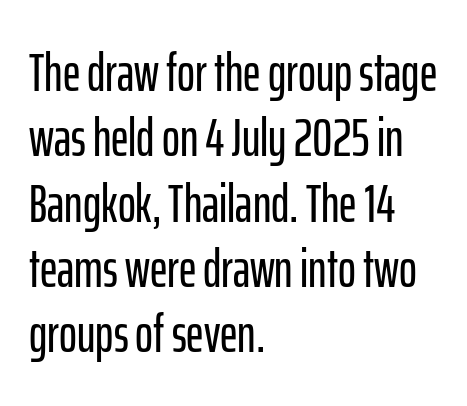
{"serif": "no", "italic": "no", "width": "condensed", "stroke_contrast": "low", "x_height": "medium", "monospaced": "no", "underline": "no", "align": "left", "line_spacing_ratio": 1.21, "letter_spacing": "normal", "letter_spacing_em": 0.0, "glyph_px": 54}
